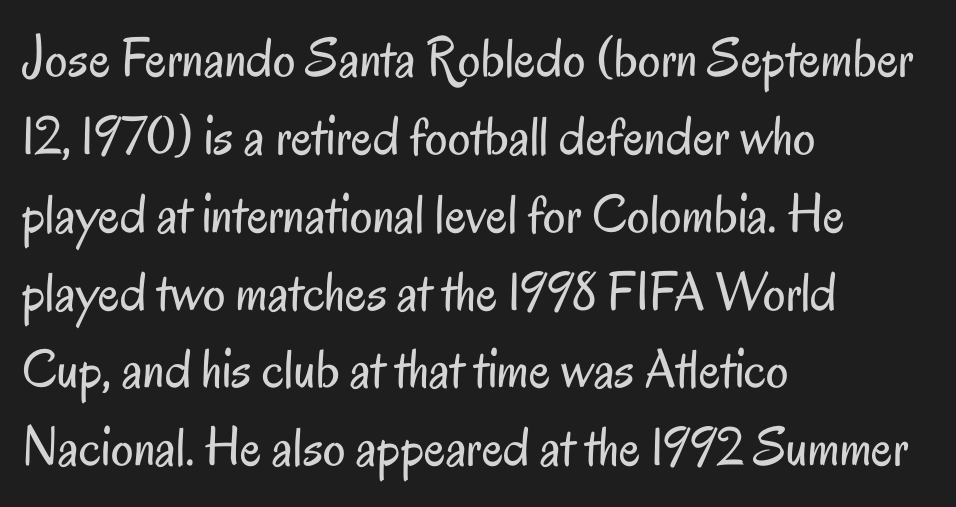
The image shows 56 px regular-weight, condensed sans-serif type, upright; set left-aligned, normal line spacing (1.39x), normal letter spacing, not underlined; low stroke contrast and a small x-height.
